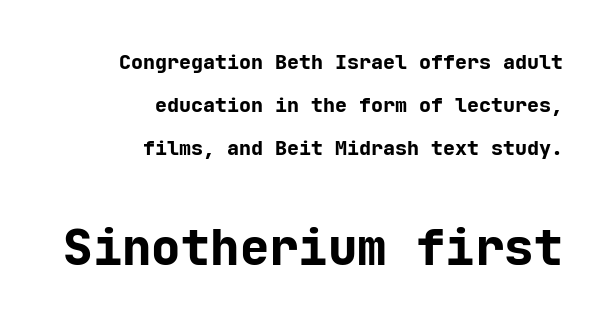
Q: Is the text bold? A: Yes.
Q: Is the text italic (slanted)? A: No, it is upright.
Q: Is the typeface a serif or a sans-serif typeface? A: Sans-serif.
Q: Is the text underlined? A: No.
Q: How is the paragraph aligned? A: Right-aligned.
Q: Is the spacing between letters normal or unusually wide? A: Normal.
Q: Is the spacing between lines tight, normal or loose? A: Loose.
Q: Which block of text is set in a larger size, the first (top) or the second (bottom)? A: The second (bottom) one.
Q: Width (condensed, normal, or wide)? A: Normal.
Q: Stroke contrast? A: Low.
Q: x-height? A: Medium.
Q: Monospaced? A: Yes.
